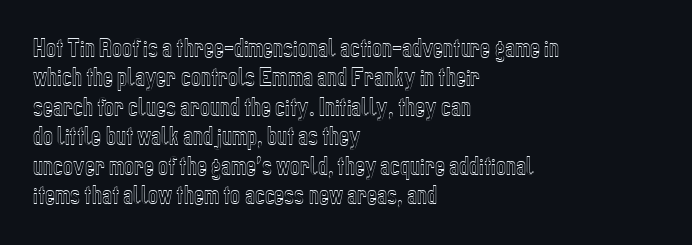
The image shows 21 px text type, upright; set left-aligned, normal line spacing (1.4x), normal letter spacing, not underlined.
